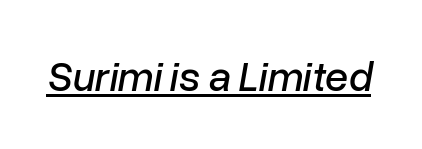
Q: Is the text italic (slanted)? A: Yes, it leans right by about 10 degrees.
Q: Is the text underlined? A: Yes.
Q: Is the spacing between letters normal or unusually wide? A: Normal.
Q: Width (condensed, normal, or wide)? A: Normal.
Q: Stroke contrast? A: Low.
Q: x-height? A: Medium.
Q: Monospaced? A: No.
